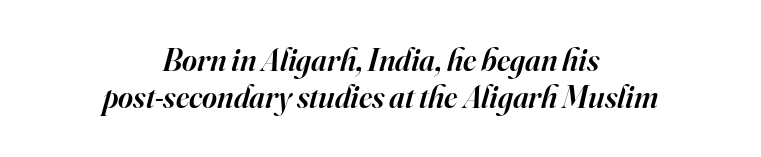
{"serif": "yes", "italic": "yes", "lean": "right", "slant_degrees": 16, "bold": "semi", "weight": "semibold", "width": "normal", "stroke_contrast": "high", "x_height": "small", "monospaced": "no", "underline": "no", "align": "center", "line_spacing_ratio": 1.17, "letter_spacing": "normal", "letter_spacing_em": 0.0, "glyph_px": 32}
